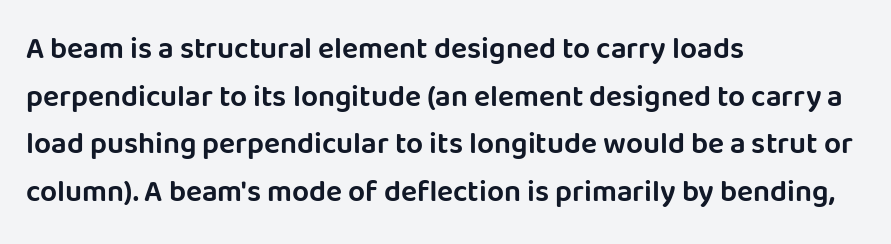
Q: Is the text italic (slanted)? A: No, it is upright.
Q: Is the typeface a serif or a sans-serif typeface? A: Sans-serif.
Q: Is the text underlined? A: No.
Q: How is the paragraph aligned? A: Left-aligned.
Q: Is the spacing between letters normal or unusually wide? A: Normal.
Q: Is the spacing between lines tight, normal or loose? A: Normal.
Q: Width (condensed, normal, or wide)? A: Normal.
Q: Stroke contrast? A: Low.
Q: x-height? A: Large.
Q: Monospaced? A: No.
